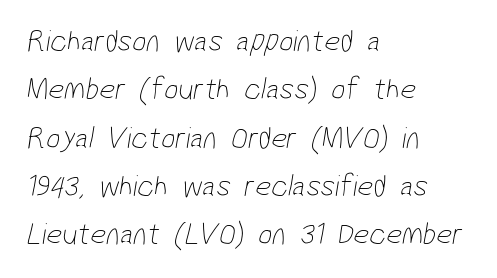
The image shows 31 px thin, condensed sans-serif type; set left-aligned, normal line spacing (1.56x), normal letter spacing, not underlined; low stroke contrast and a medium x-height.
